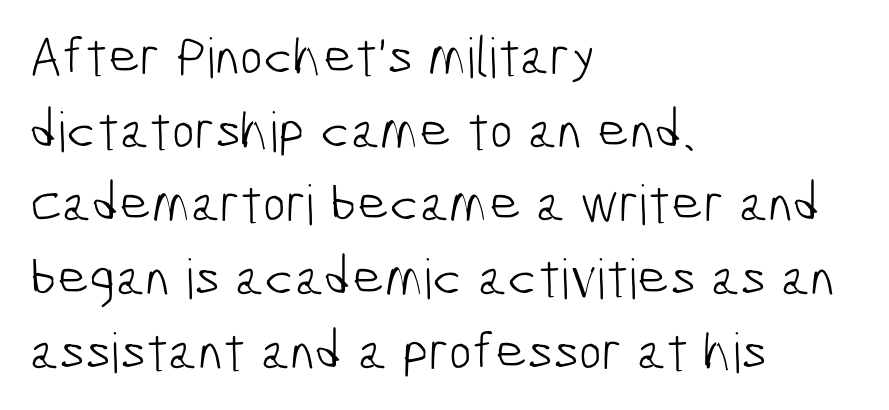
Note the varied advance widths — an 'i' is clearly narrower than an 'm'. Serifs: no, the terminals of the letterforms are clean. Lines of text with bare space underneath. The cut favours lightness, reaching ordinary text weight at its darkest. Short and long lines alike share a common starting point at left.
